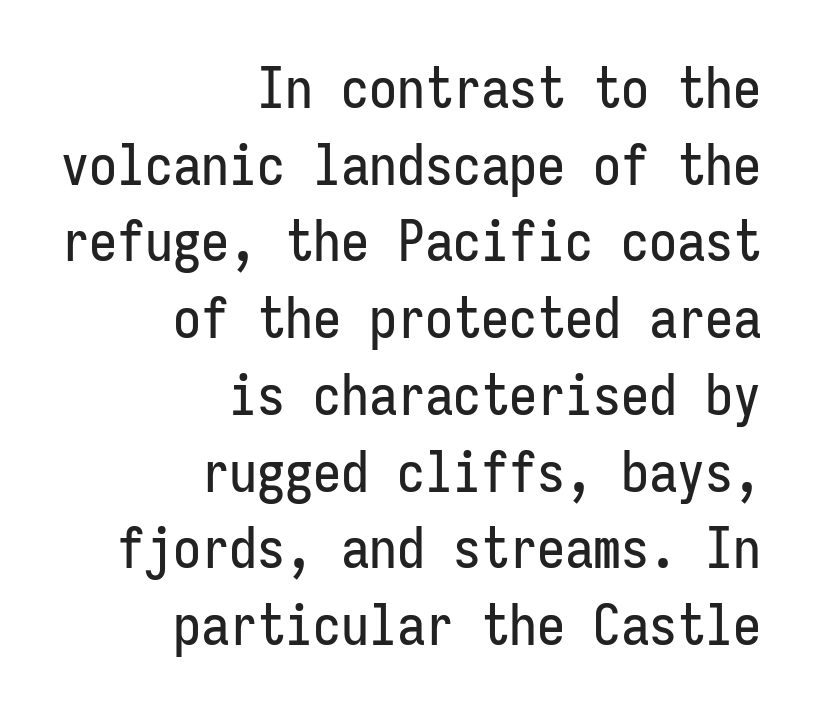
The image shows 56 px condensed sans-serif type, upright, monospaced; set right-aligned, normal line spacing (1.37x), normal letter spacing, not underlined; low stroke contrast and a medium x-height.
